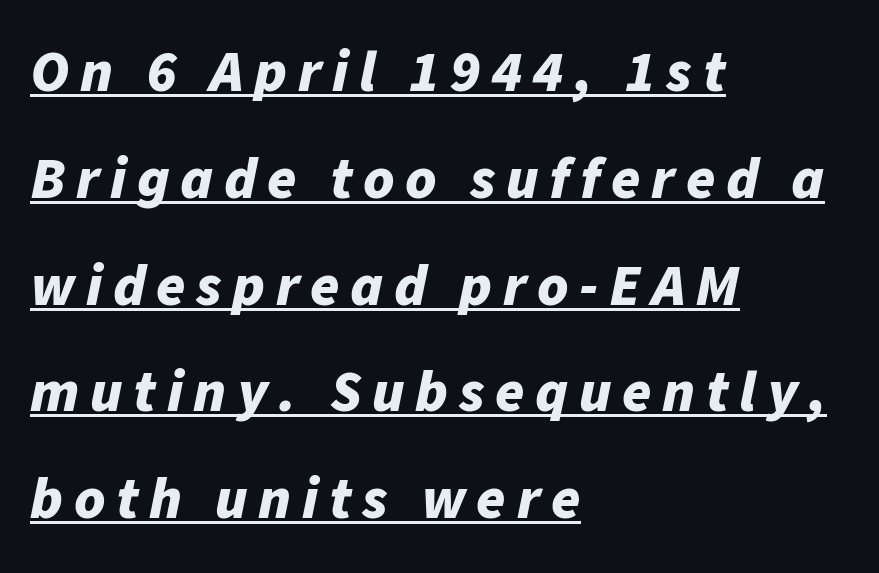
The image shows 59 px bold type, italic (leaning right); set left-aligned, line spacing 1.81x, underlined; low stroke contrast and a medium x-height.
